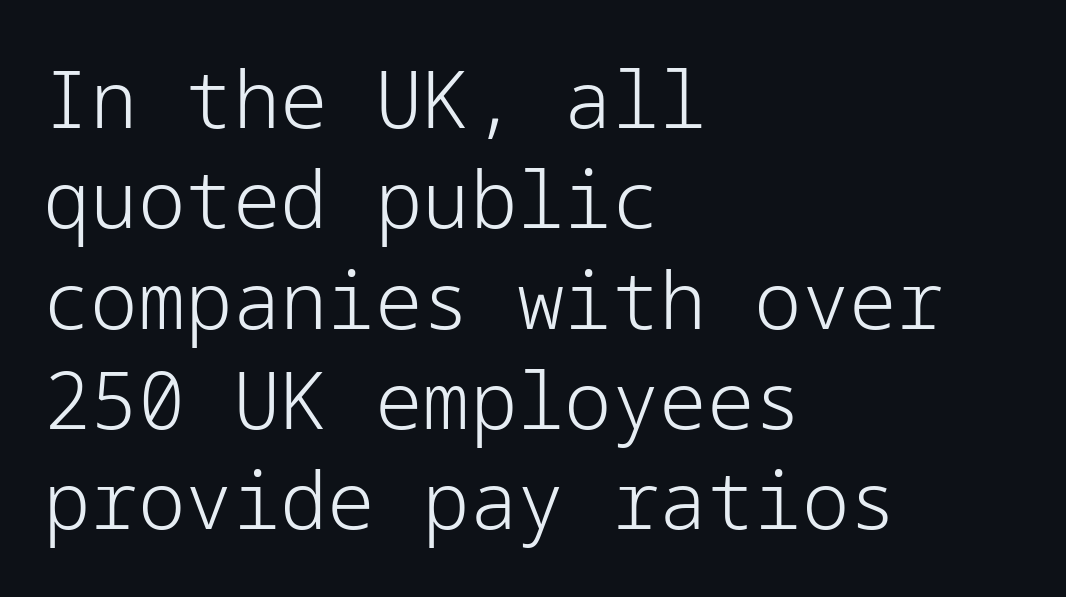
Caption: face not bold, strokes unweighted. The lettering stays uniformly vertical, giving the passage a roman look. Unmarked baselines from the first word to the last. This sample uses plain, unmodified letter spacing. The font family rendered here belongs to the sans-serif group.
